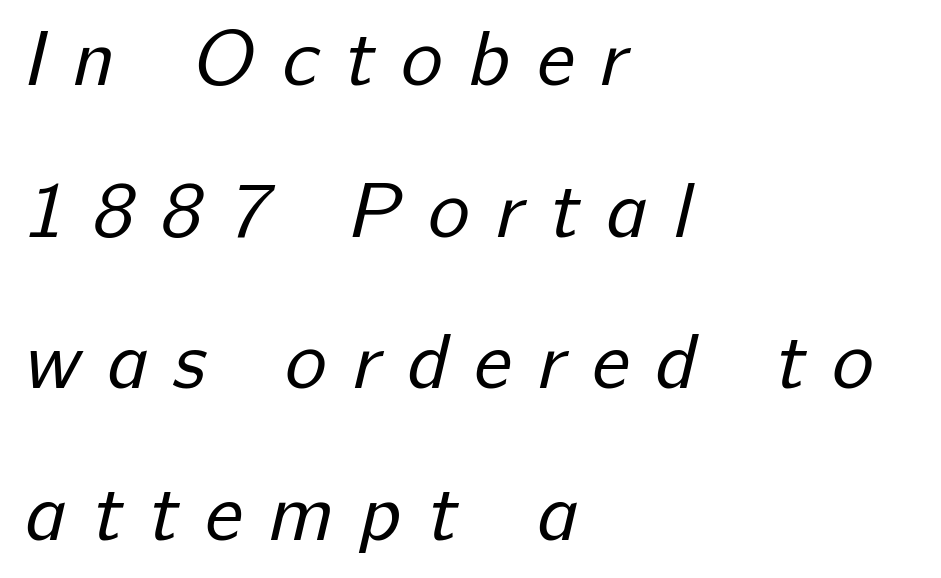
The image shows 79 px regular-weight sans-serif type; set left-aligned, loose line spacing (1.92x), unusually wide letter spacing (+0.33 em), not underlined; low stroke contrast and a medium x-height.
